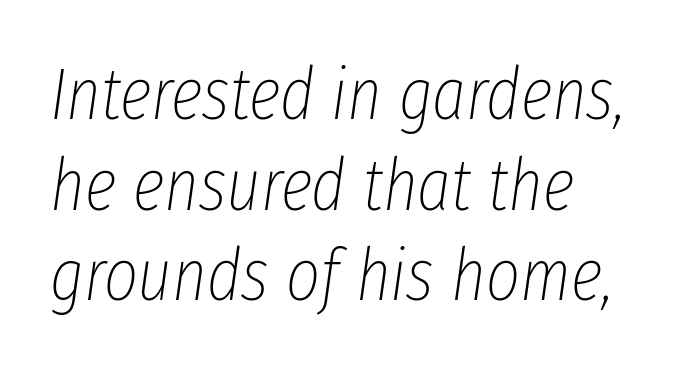
{"italic": "yes", "lean": "right", "slant_degrees": 8, "bold": "no", "weight": "thin", "width": "condensed", "stroke_contrast": "low", "x_height": "medium", "monospaced": "no", "underline": "no", "line_spacing_ratio": 1.24, "letter_spacing": "normal", "letter_spacing_em": 0.0, "glyph_px": 73}
